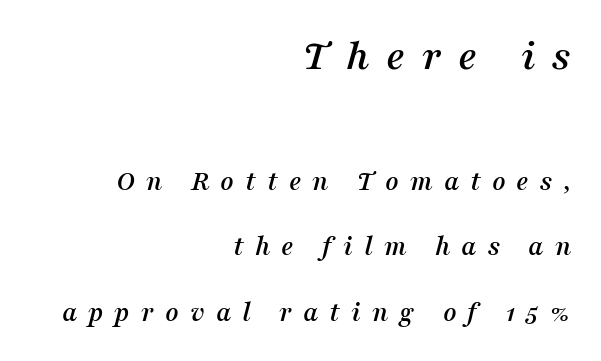
{"serif": "yes", "italic": "yes", "lean": "right", "slant_degrees": 16, "width": "normal", "stroke_contrast": "medium", "x_height": "medium", "monospaced": "no", "underline": "no", "align": "right", "line_spacing": "loose", "line_spacing_ratio": 2.25, "letter_spacing": "wide", "letter_spacing_em": 0.38, "larger_block": "first", "size_ratio": 1.52, "glyph_px": 44}
